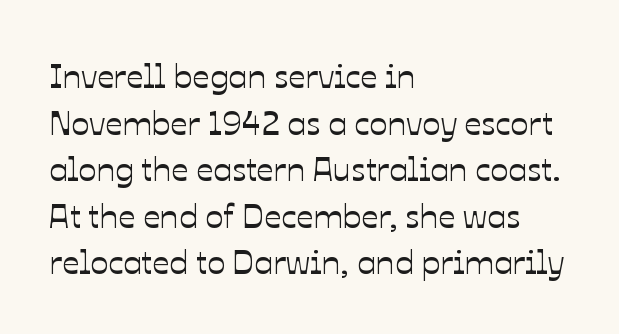
The image shows 34 px text type, upright; set left-aligned, normal line spacing (1.37x), normal letter spacing, not underlined; low stroke contrast and a medium x-height.
